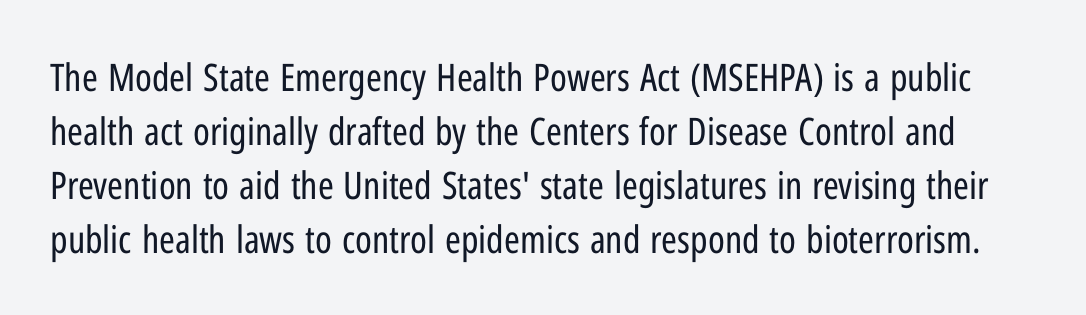
The strip under each line holds only bare page. Successive baselines arrive at the customary interval. Each stroke keeps to a modest, everyday thickness or less. Looks like regular typesetting: each glyph gets only the width it needs.
